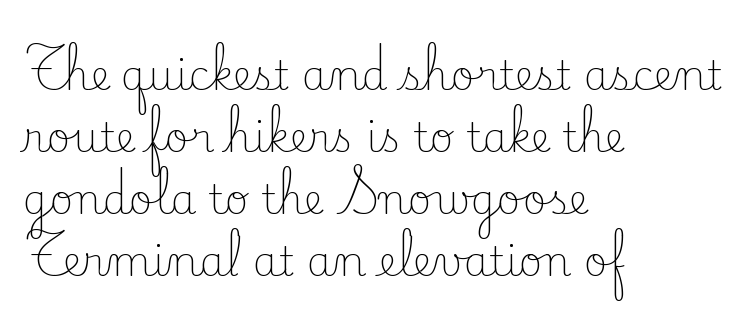
Q: Is the text bold? A: No.
Q: Is the text italic (slanted)? A: No, it is upright.
Q: Is the typeface a serif or a sans-serif typeface? A: Serif.
Q: Is the text underlined? A: No.
Q: How is the paragraph aligned? A: Left-aligned.
Q: Is the spacing between letters normal or unusually wide? A: Normal.
Q: Is the spacing between lines tight, normal or loose? A: Normal.
Q: Width (condensed, normal, or wide)? A: Normal.
Q: Stroke contrast? A: Low.
Q: x-height? A: Small.
Q: Monospaced? A: No.
